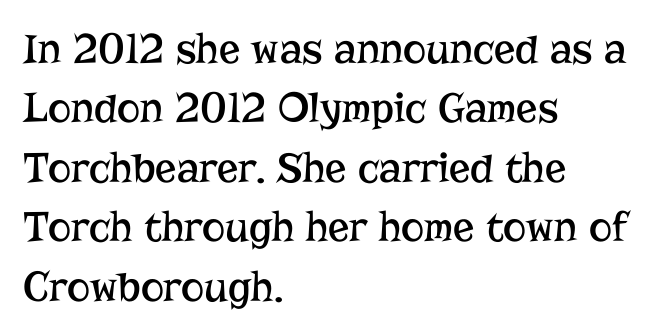
Each letter keeps its own natural width here, so spacing adapts to shape. Nope, not italic — everything's standing straight. Each letter's strokes conclude with small projecting serifs. The typesetter chose a ragged-right arrangement here. The letters sit at their default tracking, neither squeezed nor spread. Underline: absent.
